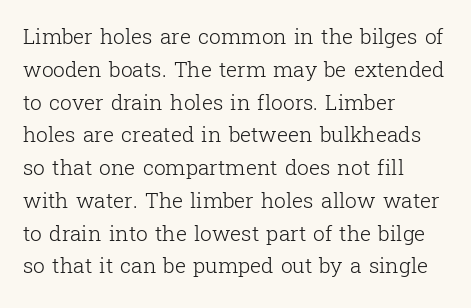
Q: Is the text bold? A: No.
Q: Is the text italic (slanted)? A: No, it is upright.
Q: Is the text underlined? A: No.
Q: How is the paragraph aligned? A: Left-aligned.
Q: Is the spacing between letters normal or unusually wide? A: Normal.
Q: Is the spacing between lines tight, normal or loose? A: Normal.
